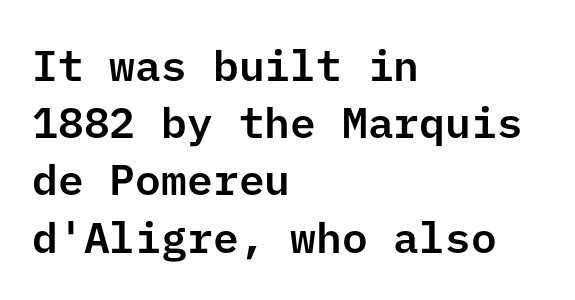
Q: Is the text italic (slanted)? A: No, it is upright.
Q: Is the typeface a serif or a sans-serif typeface? A: Sans-serif.
Q: Is the text underlined? A: No.
Q: How is the paragraph aligned? A: Left-aligned.
Q: Is the spacing between letters normal or unusually wide? A: Normal.
Q: Is the spacing between lines tight, normal or loose? A: Normal.
Q: Width (condensed, normal, or wide)? A: Normal.
Q: Stroke contrast? A: Low.
Q: x-height? A: Medium.
